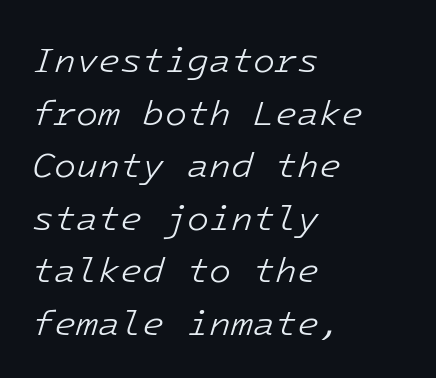
The image shows 36 px light type, italic (leaning right); set left-aligned, normal line spacing (1.46x), normal letter spacing, not underlined; low stroke contrast and a medium x-height.
